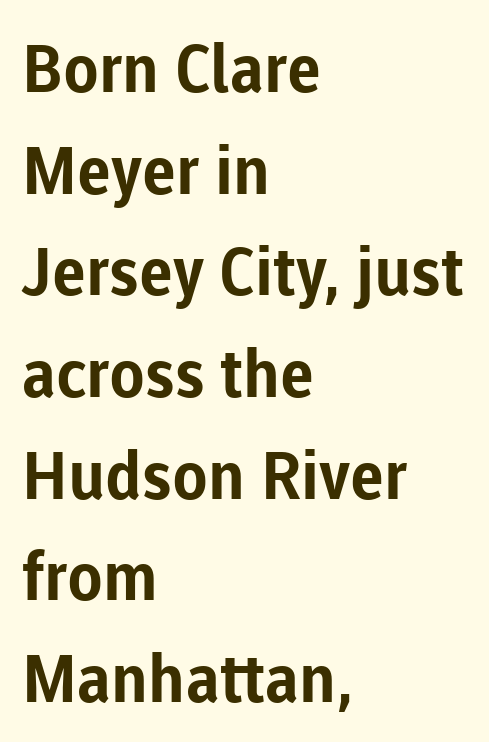
The image shows 66 px bold sans-serif type, upright; set left-aligned, normal line spacing (1.54x), normal letter spacing, not underlined; low stroke contrast and a medium x-height.
